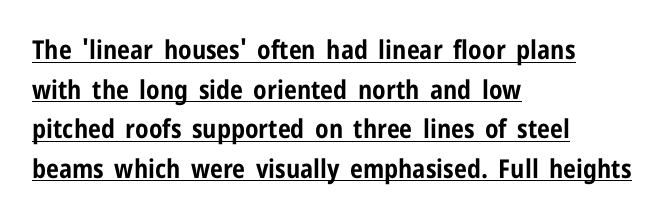
Caption: multi-line text, flush left, ragged right. This rendering features underlined lettering. Honestly, the row spacing looks completely unremarkable. The rendering uses a bold face; every stroke is thick and dark. Compared with typical body copy, the letter spacing here is the same. The letters stand upright; this is a roman face.
